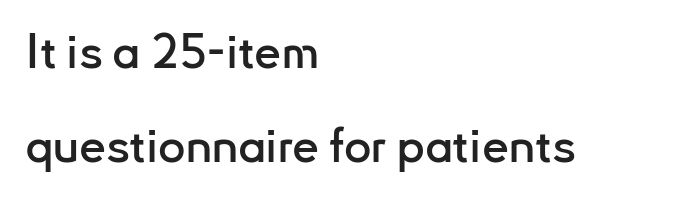
{"serif": "no", "italic": "no", "width": "normal", "stroke_contrast": "low", "x_height": "small", "monospaced": "no", "underline": "no", "align": "left", "line_spacing": "loose", "line_spacing_ratio": 1.96, "letter_spacing": "normal", "letter_spacing_em": 0.0, "glyph_px": 48}
